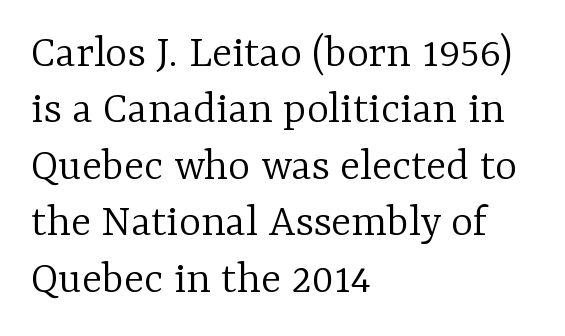
Q: Is the text bold? A: No.
Q: Is the text italic (slanted)? A: No, it is upright.
Q: Is the typeface a serif or a sans-serif typeface? A: Serif.
Q: Is the text underlined? A: No.
Q: How is the paragraph aligned? A: Left-aligned.
Q: Is the spacing between letters normal or unusually wide? A: Normal.
Q: Width (condensed, normal, or wide)? A: Normal.
Q: Stroke contrast? A: Low.
Q: x-height? A: Medium.
Q: Monospaced? A: No.
